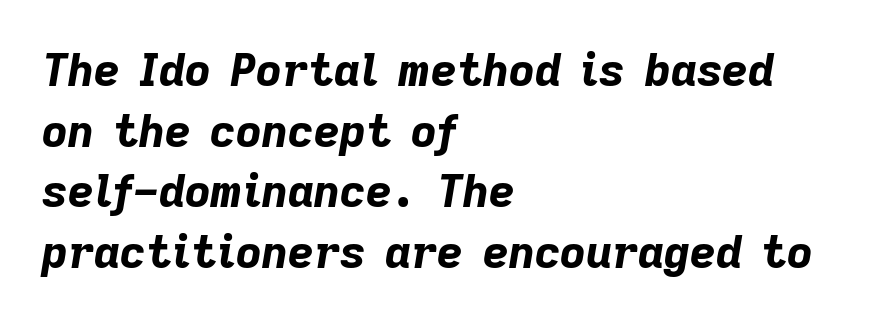
A typesetter would call this leading conventional body-copy spacing. Look at the stroke-to-counter ratio: heavy, a bold. Italic? Definitely — the glyphs are oblique. Varying glyph widths throughout — classic text-font behaviour. The letterforms sit shoulder to shoulder at normal distance.
